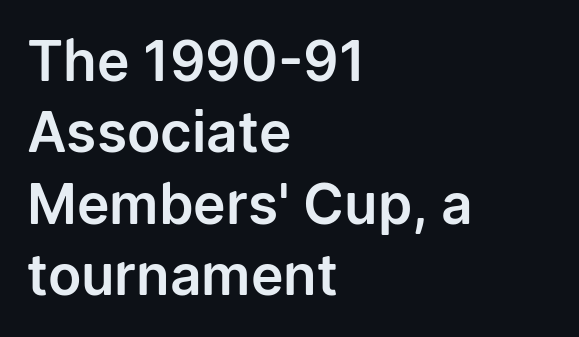
Type without underlining. Evenly set lines give the paragraph a standard silhouette. Think of a printed novel: that variable character pitch is what you see here. This is the regular roman posture of the typeface. The lines are quadded left. The typeface chosen for these lines omits serifs.
